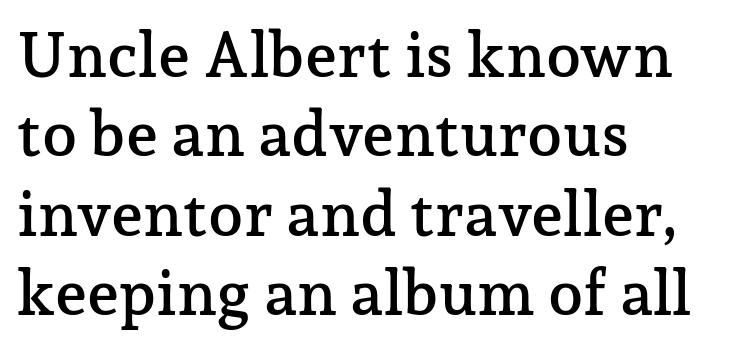
Q: Is the text italic (slanted)? A: No, it is upright.
Q: Is the typeface a serif or a sans-serif typeface? A: Serif.
Q: Is the text underlined? A: No.
Q: How is the paragraph aligned? A: Left-aligned.
Q: Is the spacing between letters normal or unusually wide? A: Normal.
Q: Is the spacing between lines tight, normal or loose? A: Normal.
Q: Width (condensed, normal, or wide)? A: Normal.
Q: Stroke contrast? A: Low.
Q: x-height? A: Medium.
Q: Monospaced? A: No.
